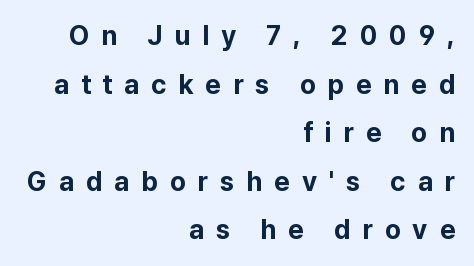
{"italic": "no", "bold": "yes", "underline": "no", "align": "right", "line_spacing_ratio": 1.8, "letter_spacing": "wide", "letter_spacing_em": 0.44, "glyph_px": 27}
